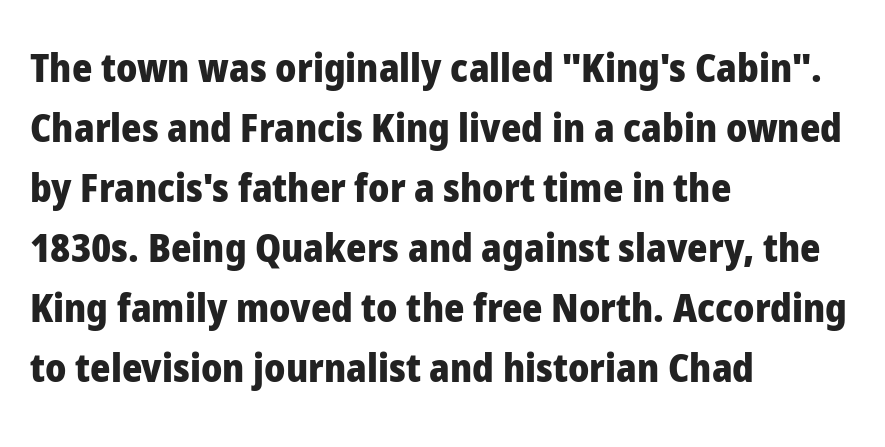
The face used here is a sans, in the tradition of grotesques and geometrics. The specimen omits any rule beneath the text block's lines. Summary of weight: heavy, a full bold. Each new line begins a customary step beneath the previous one. Quick note: not italic, upright.
